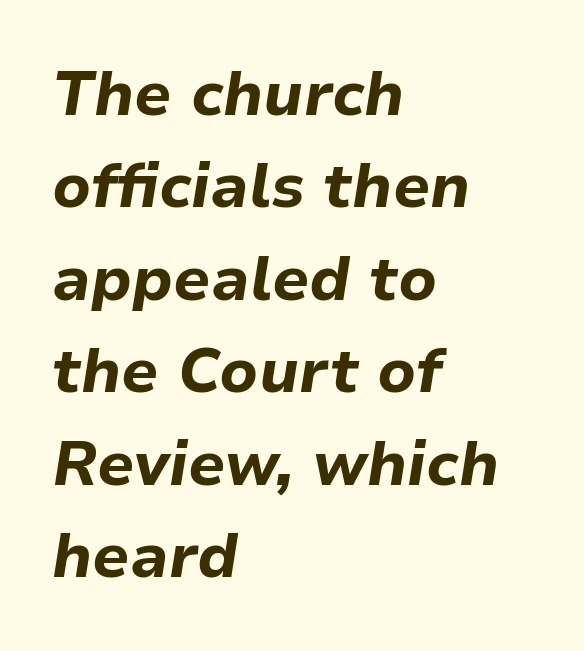
The gap between lines stays unmarked. Alignment: flush left. The face used here is proportionally spaced, like ordinary book or web type. The letters sit at their default tracking, neither squeezed nor spread. The face used here has a pronounced slope to its letters. Typesetter's note: full bold, strokes at maximum text heaviness.
